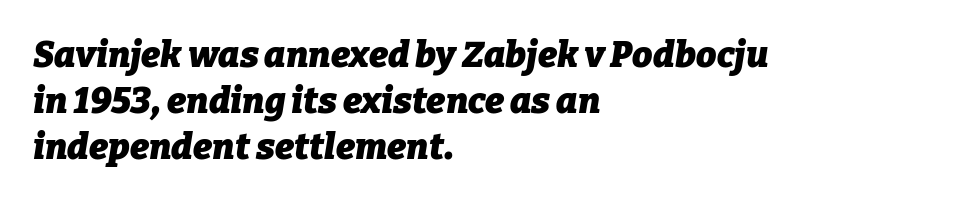
The image shows 36 px heavy type, italic (leaning right); set left-aligned, normal line spacing (1.28x), normal letter spacing, not underlined; low stroke contrast and a medium x-height.
